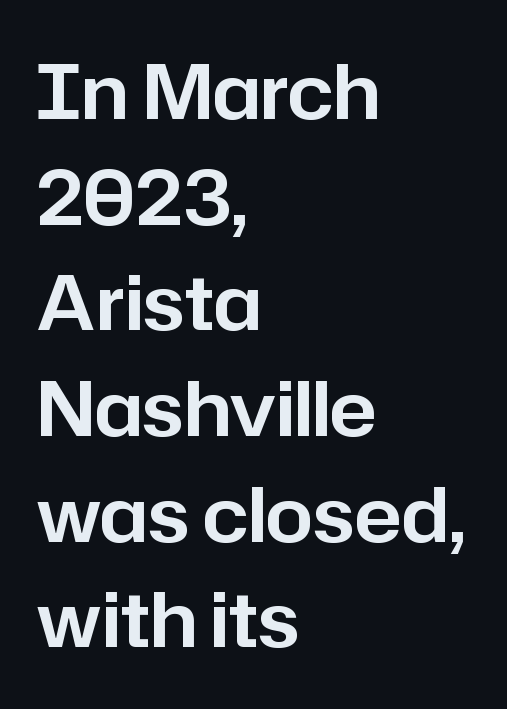
Q: Is the text italic (slanted)? A: No, it is upright.
Q: Is the typeface a serif or a sans-serif typeface? A: Sans-serif.
Q: Is the text underlined? A: No.
Q: How is the paragraph aligned? A: Left-aligned.
Q: Is the spacing between letters normal or unusually wide? A: Normal.
Q: Is the spacing between lines tight, normal or loose? A: Normal.
Q: Width (condensed, normal, or wide)? A: Normal.
Q: Stroke contrast? A: Low.
Q: x-height? A: Medium.
Q: Monospaced? A: No.
